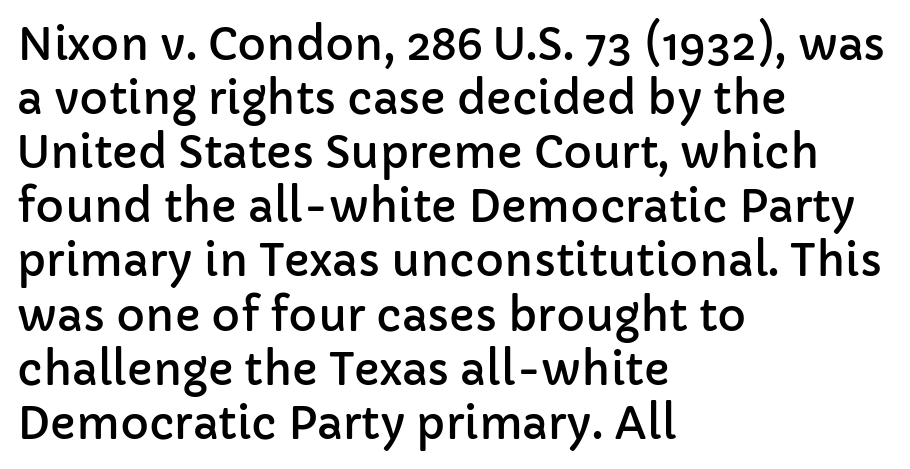
The image shows 44 px sans-serif type, upright; set left-aligned, line spacing 1.23x, normal letter spacing, not underlined; low stroke contrast and a medium x-height.
